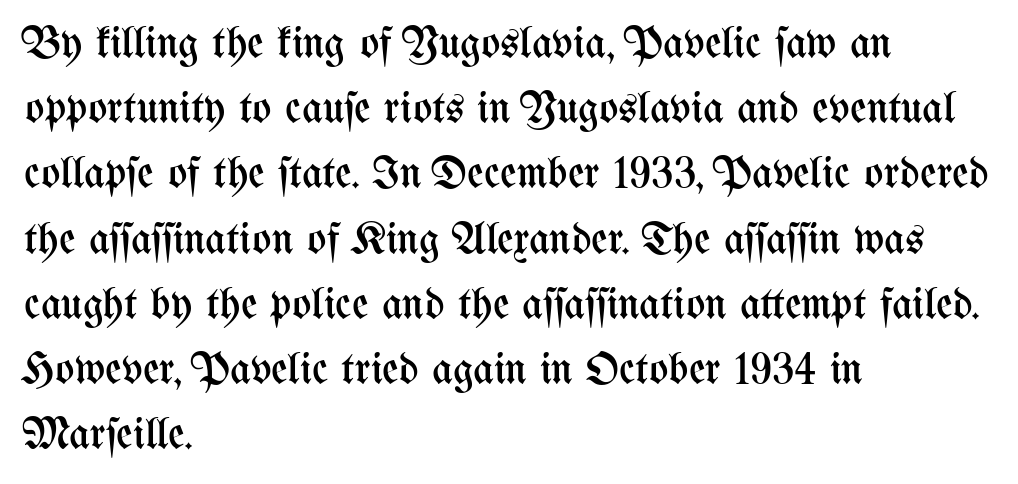
The image shows 45 px regular-weight, condensed type, upright; set left-aligned, normal line spacing (1.45x), normal letter spacing, not underlined; medium stroke contrast and a medium x-height.
